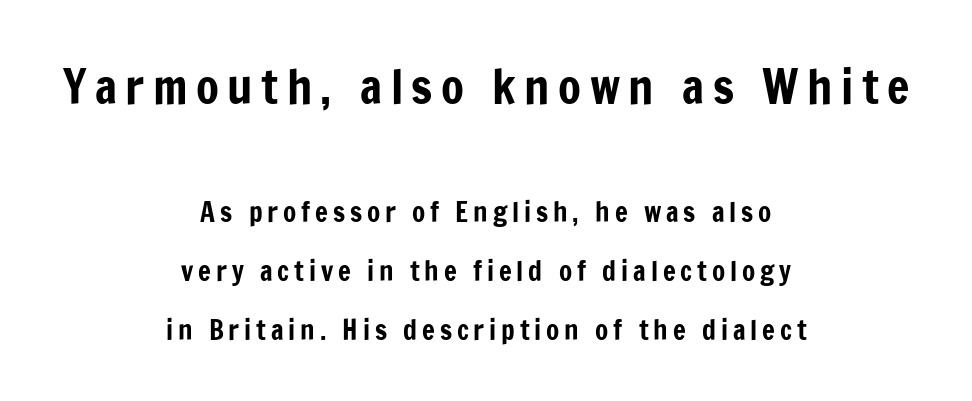
Q: Is the text italic (slanted)? A: No, it is upright.
Q: Is the typeface a serif or a sans-serif typeface? A: Sans-serif.
Q: Is the text underlined? A: No.
Q: How is the paragraph aligned? A: Centered.
Q: Is the spacing between lines tight, normal or loose? A: Loose.
Q: Which block of text is set in a larger size, the first (top) or the second (bottom)? A: The first (top) one.
Q: Width (condensed, normal, or wide)? A: Condensed.
Q: Stroke contrast? A: Low.
Q: x-height? A: Medium.
Q: Monospaced? A: No.
